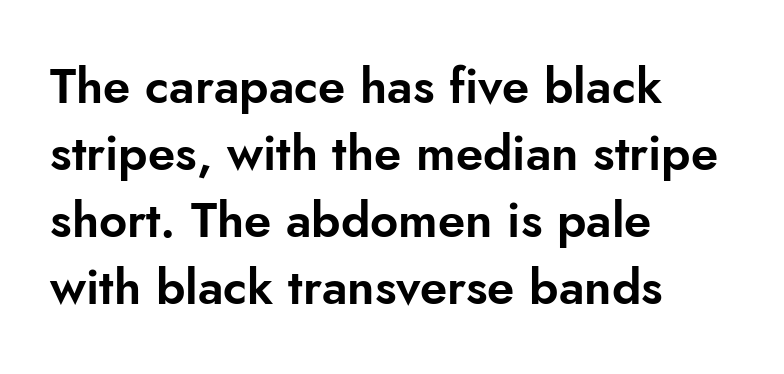
Q: Is the text italic (slanted)? A: No, it is upright.
Q: Is the typeface a serif or a sans-serif typeface? A: Sans-serif.
Q: Is the text underlined? A: No.
Q: How is the paragraph aligned? A: Left-aligned.
Q: Is the spacing between letters normal or unusually wide? A: Normal.
Q: Is the spacing between lines tight, normal or loose? A: Normal.
Q: Width (condensed, normal, or wide)? A: Normal.
Q: Stroke contrast? A: Low.
Q: x-height? A: Small.
Q: Monospaced? A: No.
